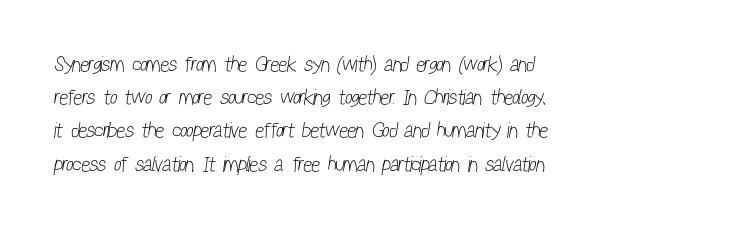
The image shows 21 px text type; set left-aligned, normal line spacing (1.58x), normal letter spacing, not underlined.
